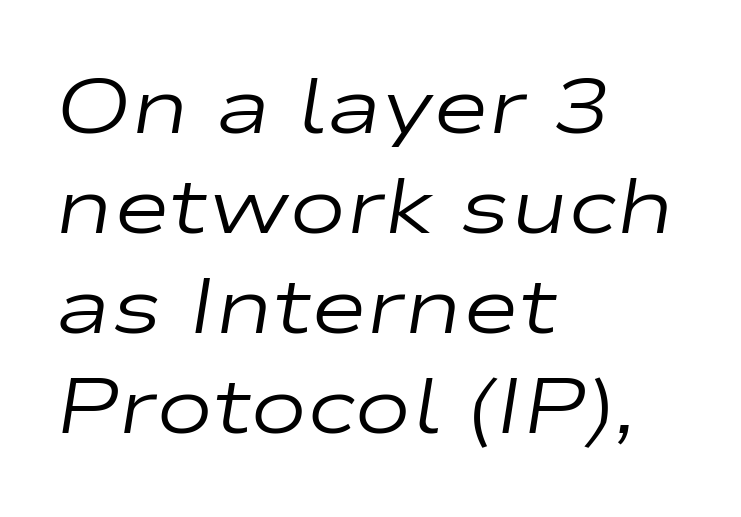
Proportional: the letters do not fall into vertical columns. No letter is thick-stroked: the sample isn't bold. The font's italic variant was chosen for this text. Clear beneath every line of the passage.
